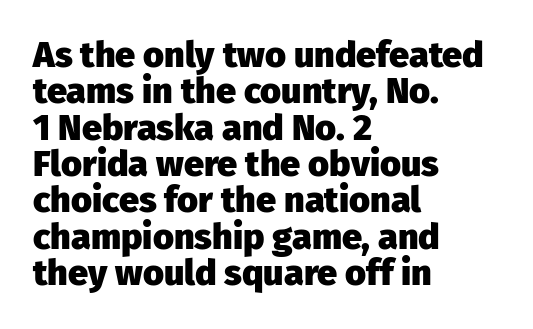
These lines huddle together more closely than default settings would place them. Characters remain perfectly vertical along every line. This sample has the flowing, uneven cadence of proportional lettering. As a designer I'd log this as weight 700, bold.
